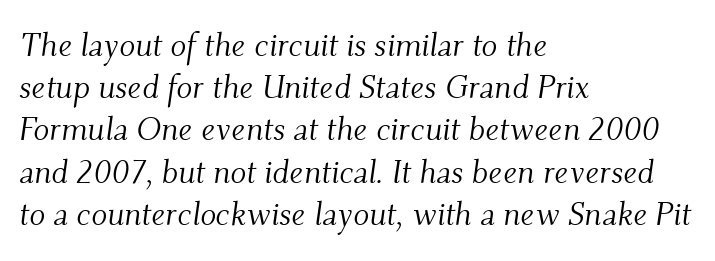
The image shows 33 px light serif type, italic (leaning right); set left-aligned, normal line spacing (1.28x), normal letter spacing, not underlined; medium stroke contrast and a small x-height.
